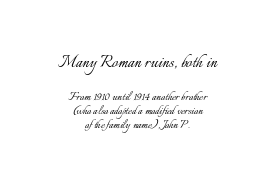
The image shows 21 px text type; set centered, tight line spacing (1.01x), normal letter spacing, not underlined; the first (top) block is 1.5x larger.
